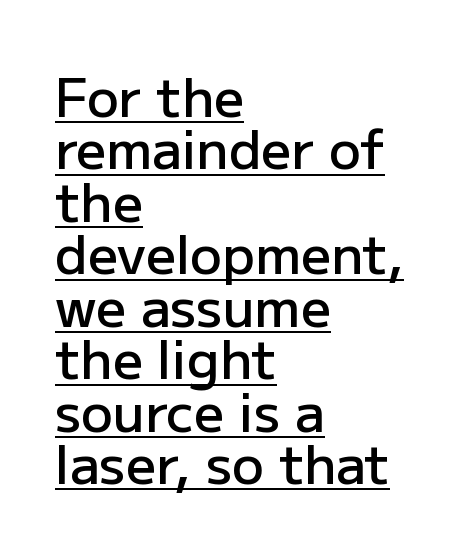
Q: Is the text bold? A: Semi-bold.
Q: Is the text italic (slanted)? A: No, it is upright.
Q: Is the typeface a serif or a sans-serif typeface? A: Sans-serif.
Q: Is the text underlined? A: Yes.
Q: How is the paragraph aligned? A: Left-aligned.
Q: Is the spacing between letters normal or unusually wide? A: Normal.
Q: Is the spacing between lines tight, normal or loose? A: Tight.
Q: Width (condensed, normal, or wide)? A: Normal.
Q: Stroke contrast? A: Low.
Q: x-height? A: Medium.
Q: Monospaced? A: No.
